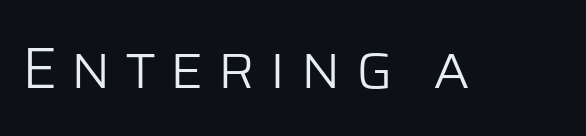
Q: Is the text bold? A: No.
Q: Is the text italic (slanted)? A: No, it is upright.
Q: Is the typeface a serif or a sans-serif typeface? A: Sans-serif.
Q: Is the text underlined? A: No.
Q: Is the spacing between letters normal or unusually wide? A: Unusually wide.
Q: Width (condensed, normal, or wide)? A: Normal.
Q: Stroke contrast? A: Low.
Q: x-height? A: Large.
Q: Monospaced? A: No.
